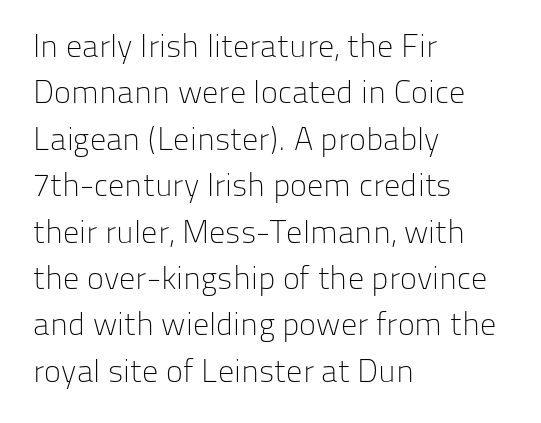
Vertical spacing — default. Each word holds together tightly as a unit, with standard inter-letter gaps. These lines are rendered in a variable-pitch font. Which margin do the lines hug? The left one — the right edge is uneven. Ink coverage per letter is moderate at most.
